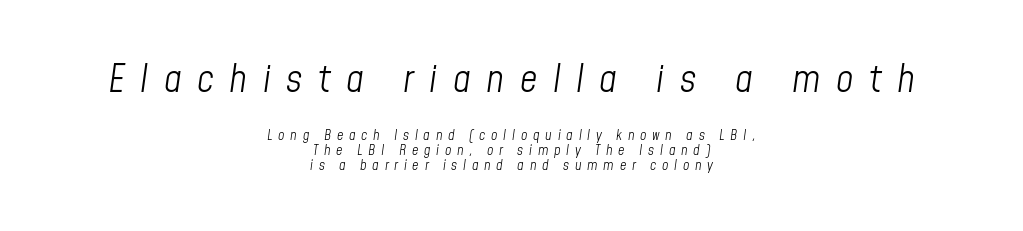
Compared with typical paragraphs, the rows here are closer together. Notice how the stems are inclined rather than vertical — that's the hallmark of italics. The typesetting does not lean heavy: it is not bold. Each row of text sits above clean, open space.
